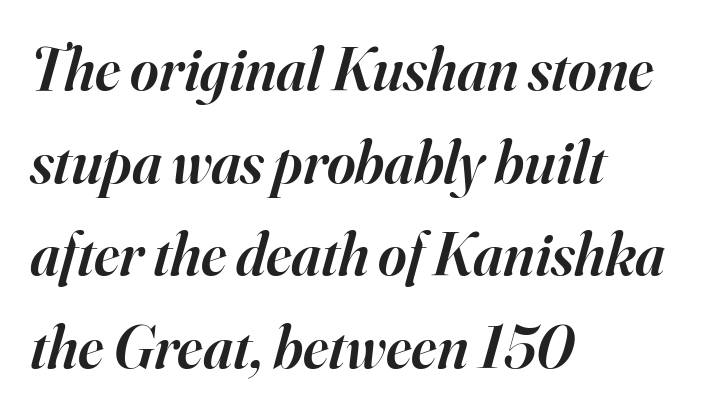
The image shows 61 px semibold serif type, italic (leaning right); set left-aligned, normal line spacing (1.52x), normal letter spacing, not underlined; high stroke contrast and a small x-height.
